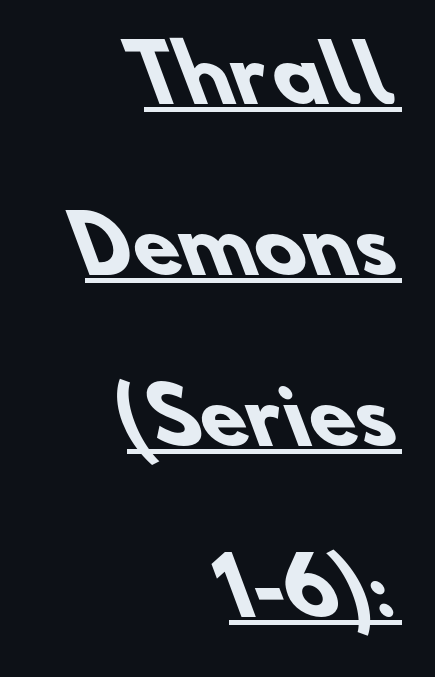
Q: Is the text bold? A: Yes.
Q: Is the typeface a serif or a sans-serif typeface? A: Sans-serif.
Q: Is the text underlined? A: Yes.
Q: How is the paragraph aligned? A: Right-aligned.
Q: Is the spacing between letters normal or unusually wide? A: Normal.
Q: Is the spacing between lines tight, normal or loose? A: Loose.
Q: Width (condensed, normal, or wide)? A: Normal.
Q: Stroke contrast? A: Low.
Q: x-height? A: Small.
Q: Monospaced? A: No.
